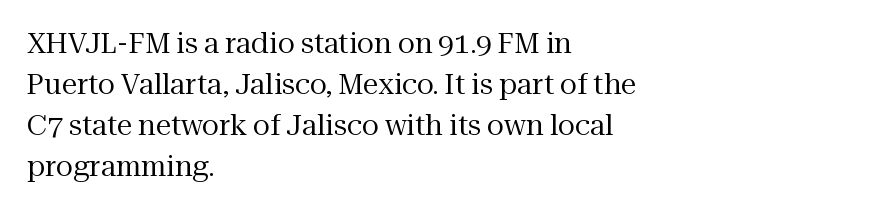
The image shows 28 px regular-weight serif type, upright; set left-aligned, normal line spacing (1.47x), normal letter spacing, not underlined; medium stroke contrast and a medium x-height.
